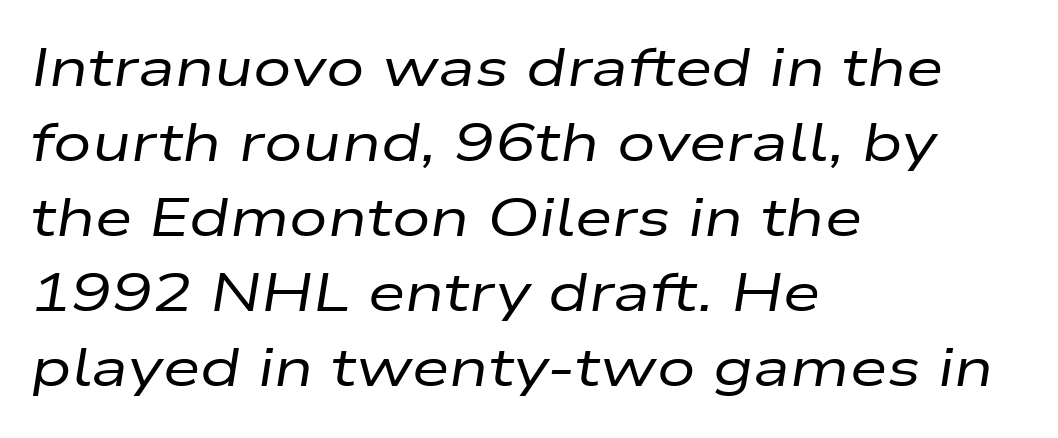
The image shows 54 px regular-weight, wide type, italic (leaning right); set left-aligned, normal line spacing (1.39x), normal letter spacing, not underlined; low stroke contrast and a medium x-height.
